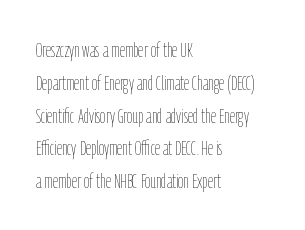
{"italic": "no", "bold": "no", "underline": "no", "align": "left", "line_spacing": "normal", "line_spacing_ratio": 1.56, "letter_spacing": "normal", "letter_spacing_em": 0.0, "glyph_px": 21}
